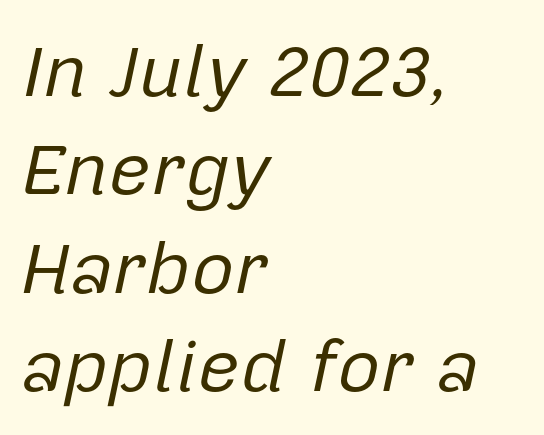
The image shows 74 px regular-weight type, italic (leaning right); set left-aligned, normal line spacing (1.33x), normal letter spacing, not underlined; low stroke contrast and a medium x-height.
